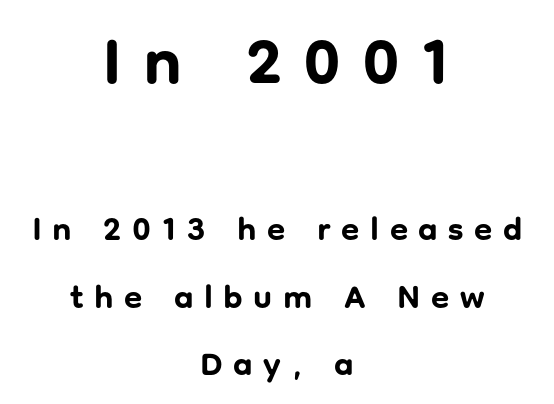
Q: Is the text bold? A: Yes.
Q: Is the text italic (slanted)? A: No, it is upright.
Q: Is the typeface a serif or a sans-serif typeface? A: Sans-serif.
Q: Is the text underlined? A: No.
Q: How is the paragraph aligned? A: Centered.
Q: Is the spacing between letters normal or unusually wide? A: Unusually wide.
Q: Is the spacing between lines tight, normal or loose? A: Loose.
Q: Which block of text is set in a larger size, the first (top) or the second (bottom)? A: The first (top) one.
Q: Width (condensed, normal, or wide)? A: Normal.
Q: Stroke contrast? A: Low.
Q: x-height? A: Medium.
Q: Monospaced? A: No.
